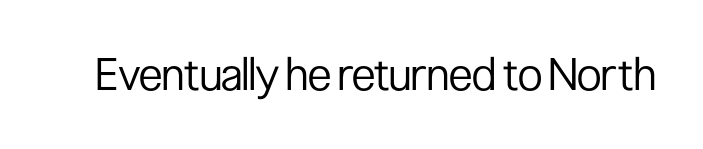
The image shows 45 px regular-weight, condensed sans-serif type, upright; set normal letter spacing, not underlined; low stroke contrast and a medium x-height.
